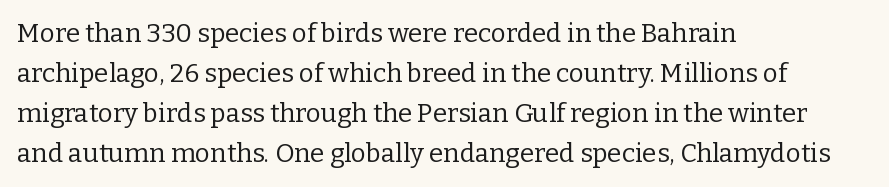
Q: Is the text bold? A: No.
Q: Is the text italic (slanted)? A: No, it is upright.
Q: Is the text underlined? A: No.
Q: How is the paragraph aligned? A: Left-aligned.
Q: Is the spacing between letters normal or unusually wide? A: Normal.
Q: Is the spacing between lines tight, normal or loose? A: Normal.
